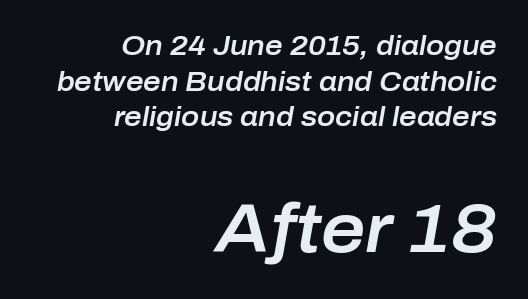
{"italic": "yes", "lean": "right", "slant_degrees": 10, "width": "normal", "stroke_contrast": "low", "x_height": "medium", "monospaced": "no", "underline": "no", "align": "right", "line_spacing": "normal", "line_spacing_ratio": 1.32, "letter_spacing": "normal", "letter_spacing_em": 0.0, "larger_block": "second", "size_ratio": 2.52, "glyph_px": 68}
